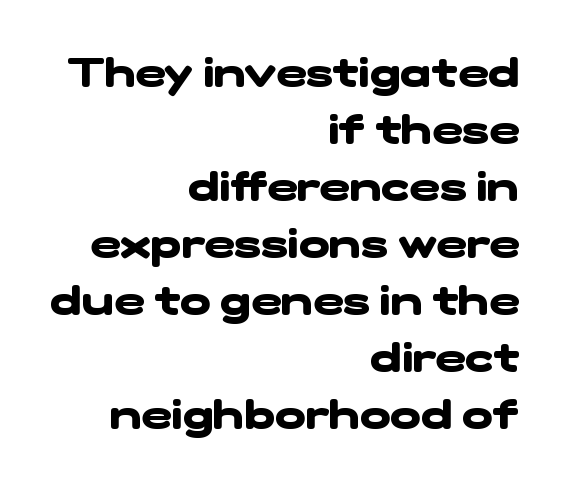
The image shows 41 px heavy, wide sans-serif type; set right-aligned, normal line spacing (1.39x), normal letter spacing, not underlined; low stroke contrast and a medium x-height.
